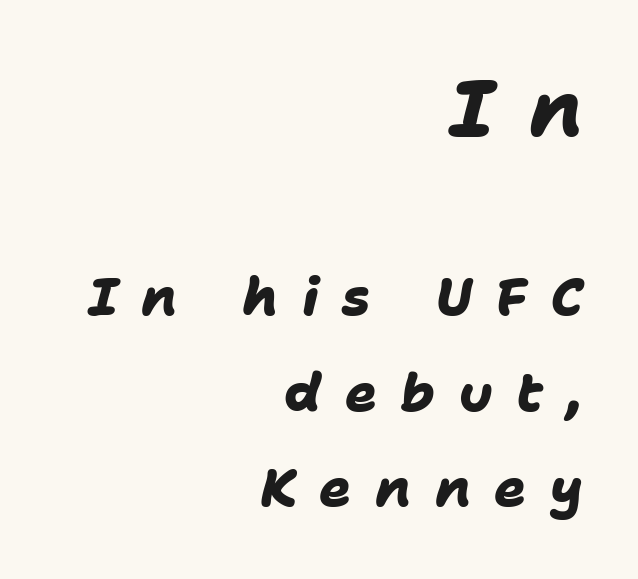
Q: Is the text bold? A: Yes.
Q: Is the typeface a serif or a sans-serif typeface? A: Sans-serif.
Q: Is the text underlined? A: No.
Q: How is the paragraph aligned? A: Right-aligned.
Q: Is the spacing between letters normal or unusually wide? A: Unusually wide.
Q: Which block of text is set in a larger size, the first (top) or the second (bottom)? A: The first (top) one.
Q: Width (condensed, normal, or wide)? A: Normal.
Q: Stroke contrast? A: Low.
Q: x-height? A: Medium.
Q: Monospaced? A: No.
